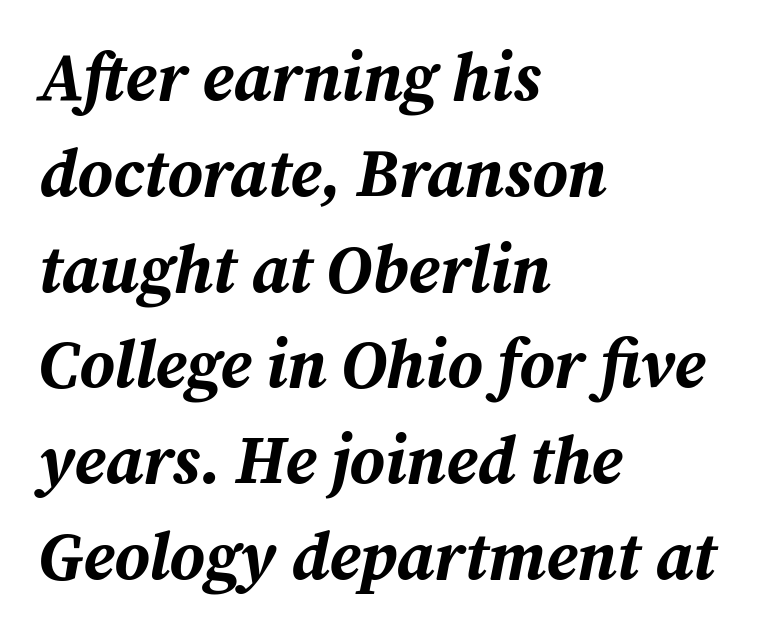
You could call the tracking neutral — neither tight nor loose. The glyphs are unaccompanied by any horizontal stroke below them. Yep, that's italic — everything's leaning. I'd describe the lettering as bold — thick and assertive. Short and long lines alike share a common starting point at left.
